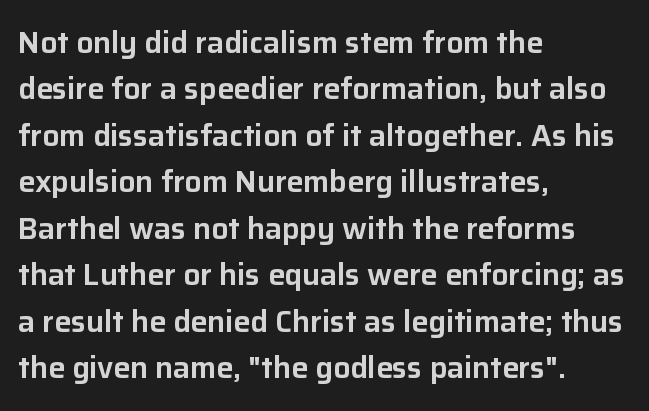
The words here are not underlined. The typography opts for an upright posture over an oblique one. What's the leading like? Ordinary, nothing unusual. A typesetter would call this proportional, since set widths differ per character.
